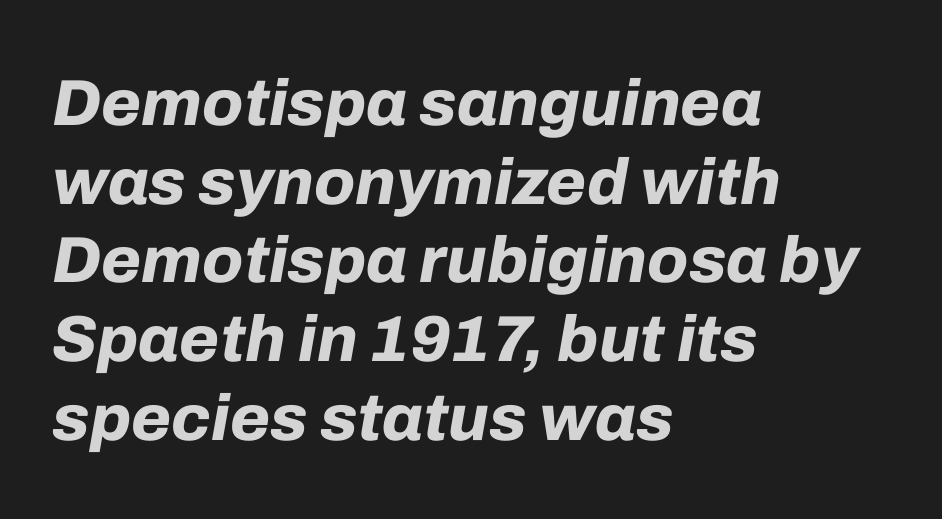
Q: Is the text bold? A: Yes.
Q: Is the text italic (slanted)? A: Yes, it leans right by about 10 degrees.
Q: Is the text underlined? A: No.
Q: How is the paragraph aligned? A: Left-aligned.
Q: Is the spacing between letters normal or unusually wide? A: Normal.
Q: Width (condensed, normal, or wide)? A: Normal.
Q: Stroke contrast? A: Low.
Q: x-height? A: Medium.
Q: Monospaced? A: No.
